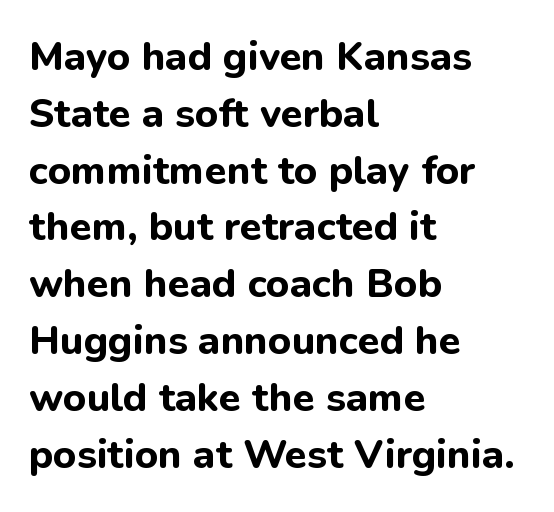
Q: Is the text bold? A: Yes.
Q: Is the text italic (slanted)? A: No, it is upright.
Q: Is the typeface a serif or a sans-serif typeface? A: Sans-serif.
Q: Is the text underlined? A: No.
Q: How is the paragraph aligned? A: Left-aligned.
Q: Is the spacing between letters normal or unusually wide? A: Normal.
Q: Is the spacing between lines tight, normal or loose? A: Normal.
Q: Width (condensed, normal, or wide)? A: Normal.
Q: Stroke contrast? A: Low.
Q: x-height? A: Medium.
Q: Monospaced? A: No.
